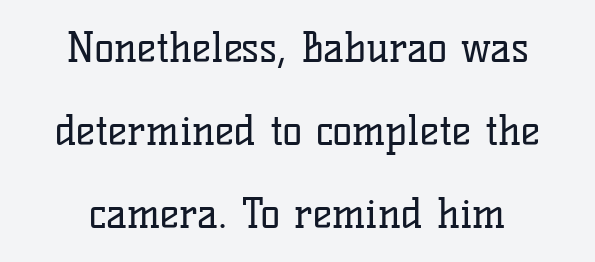
Q: Is the text bold? A: No.
Q: Is the text italic (slanted)? A: No, it is upright.
Q: Is the typeface a serif or a sans-serif typeface? A: Serif.
Q: Is the text underlined? A: No.
Q: How is the paragraph aligned? A: Centered.
Q: Is the spacing between letters normal or unusually wide? A: Normal.
Q: Is the spacing between lines tight, normal or loose? A: Loose.
Q: Width (condensed, normal, or wide)? A: Normal.
Q: Stroke contrast? A: Low.
Q: x-height? A: Medium.
Q: Monospaced? A: No.
